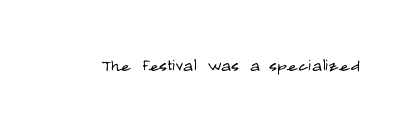
Q: Is the text bold? A: No.
Q: Is the text italic (slanted)? A: No, it is upright.
Q: Is the text underlined? A: No.
Q: Is the spacing between letters normal or unusually wide? A: Normal.
